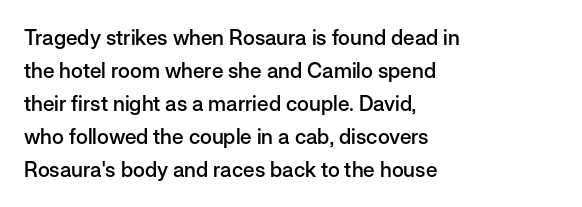
Q: Is the text bold? A: Semi-bold.
Q: Is the text italic (slanted)? A: No, it is upright.
Q: Is the text underlined? A: No.
Q: How is the paragraph aligned? A: Left-aligned.
Q: Is the spacing between letters normal or unusually wide? A: Normal.
Q: Is the spacing between lines tight, normal or loose? A: Normal.
